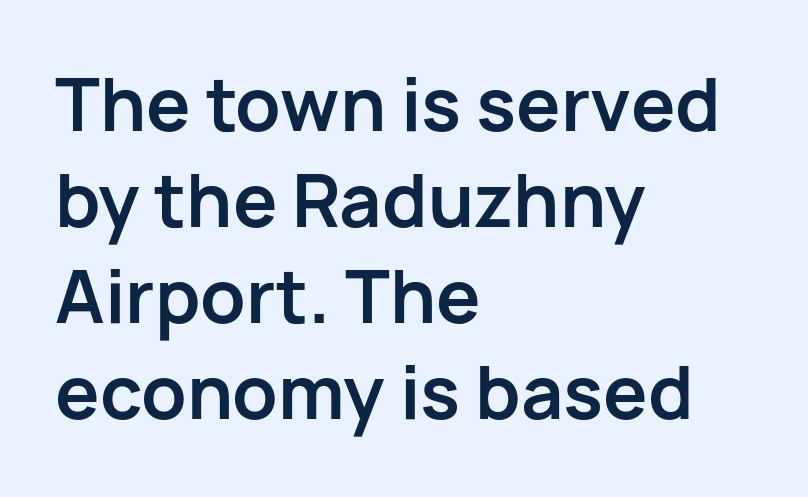
As a designer I'd log this as weight 700, bold. The passage shown is typeset with a sans-serif family. The block of text has a typical density, with ordinary space between rows. The lines are quadded left. Standard letterfit; no display-style spreading of the glyphs. The space beneath each line is pristine and unruled.
